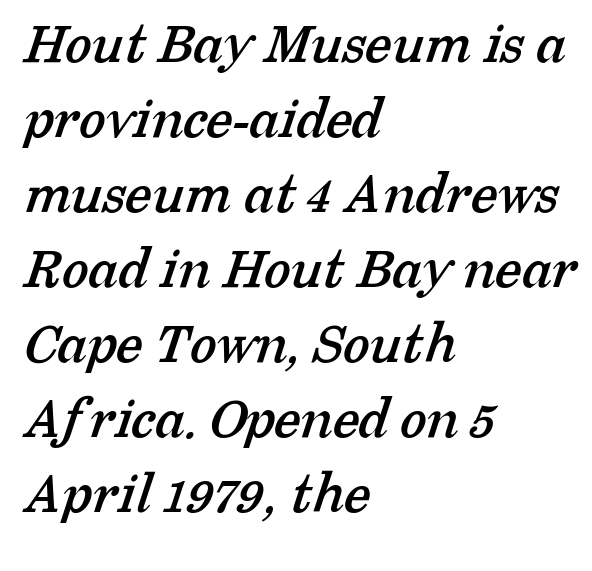
The image shows 61 px serif type; set left-aligned, line spacing 1.23x, normal letter spacing, not underlined; low stroke contrast and a medium x-height.
